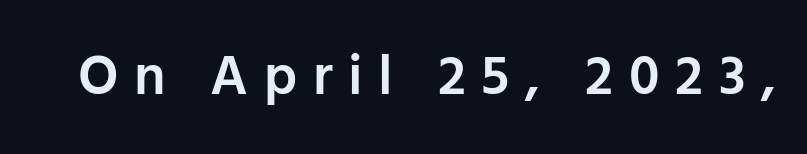
Q: Is the text bold? A: Semi-bold.
Q: Is the text italic (slanted)? A: No, it is upright.
Q: Is the typeface a serif or a sans-serif typeface? A: Sans-serif.
Q: Is the text underlined? A: No.
Q: Is the spacing between letters normal or unusually wide? A: Unusually wide.
Q: Width (condensed, normal, or wide)? A: Normal.
Q: Stroke contrast? A: Low.
Q: x-height? A: Medium.
Q: Monospaced? A: No.
